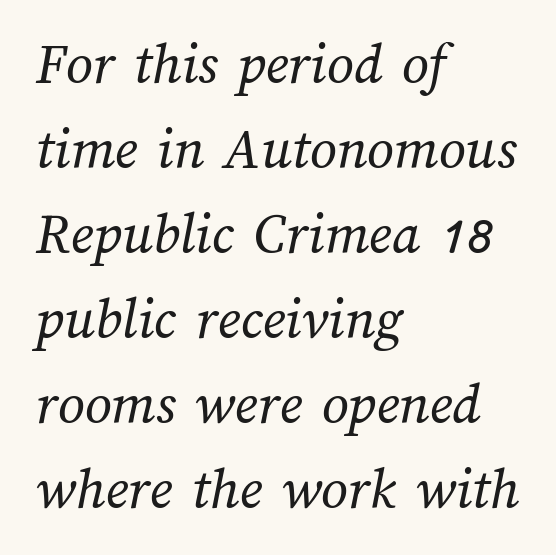
Is there much room between lines? A standard amount, neither cramped nor airy. Check under the words: just untouched page. This is not heavy type; no bold has been used. Notice how the passage keeps a crisp vertical edge on the left only.
